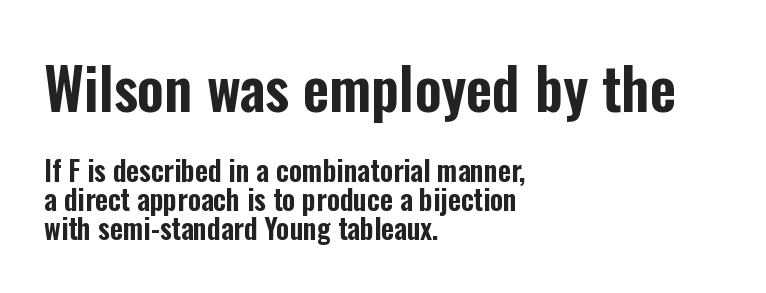
{"serif": "no", "italic": "no", "width": "condensed", "stroke_contrast": "low", "x_height": "medium", "monospaced": "no", "underline": "no", "align": "left", "line_spacing": "tight", "line_spacing_ratio": 1.03, "letter_spacing": "normal", "letter_spacing_em": 0.0, "larger_block": "first", "size_ratio": 2.04, "glyph_px": 57}
